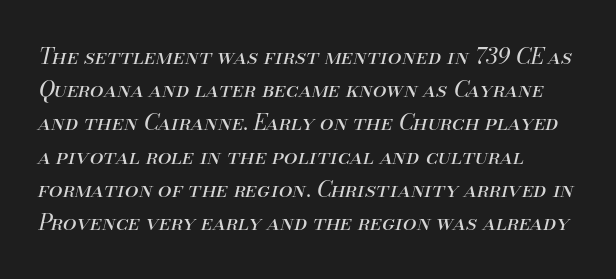
{"italic": "yes", "lean": "right", "slant_degrees": 13, "bold": "no", "underline": "no", "line_spacing": "normal", "line_spacing_ratio": 1.51, "letter_spacing": "normal", "letter_spacing_em": 0.0, "glyph_px": 22}
